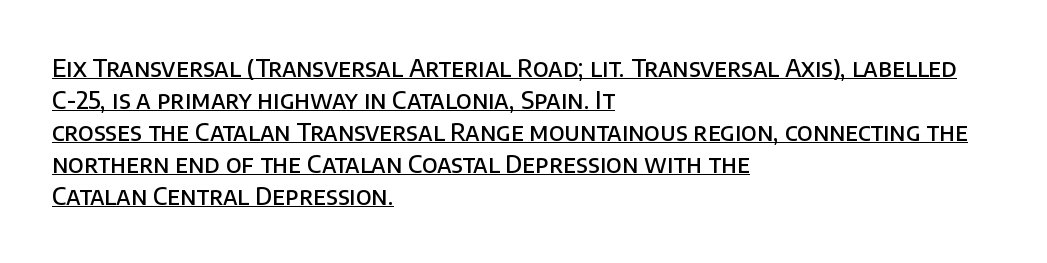
The image shows 24 px text type, upright; set left-aligned, normal line spacing (1.33x), normal letter spacing, underlined.
